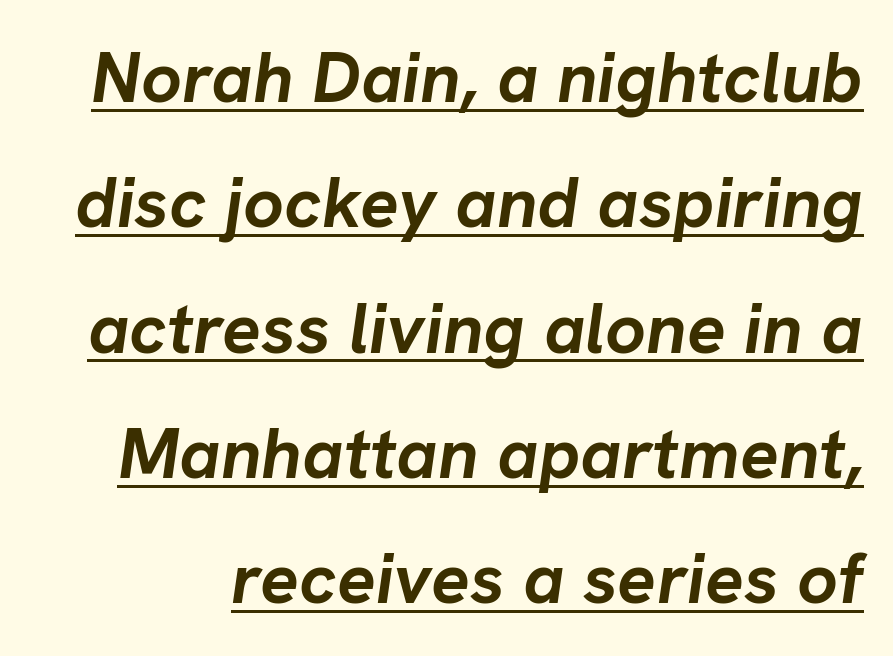
Is this a fixed-width face? No — the glyphs have proportional, varying widths. This rendering features underlined lettering. A typesetter would mark this as italic. Characters follow at the spacing the type designer built in. Every letter is thick-stroked: bold, no question.
